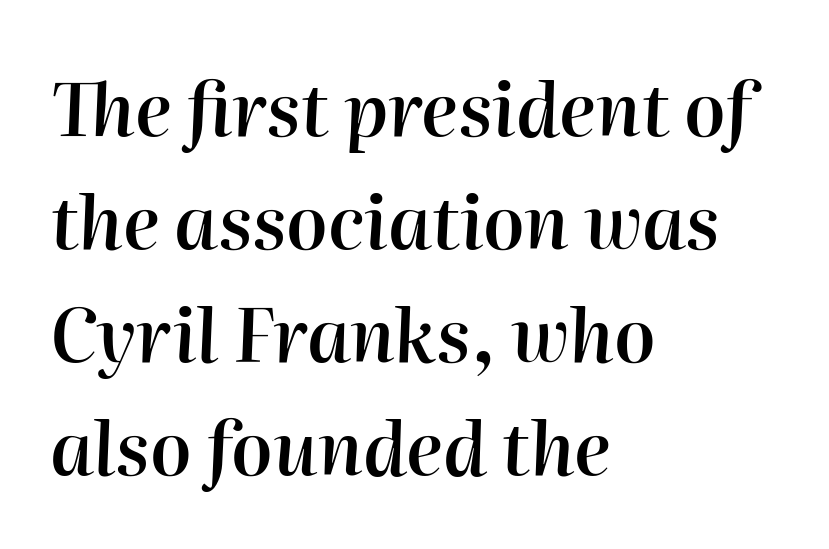
The image shows 73 px semibold type, italic (leaning right); set left-aligned, normal line spacing (1.55x), normal letter spacing, not underlined; high stroke contrast and a medium x-height.
